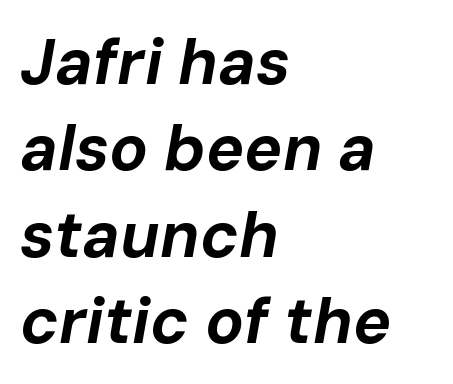
Caption: standard tracking, unaltered. A typesetter would mark this as italic. The specimen omits any rule beneath the text block's lines. Is the type bold? Yes — the strokes are clearly thick and heavy. Summary of vertical rhythm: regular, with standard interline spacing.
